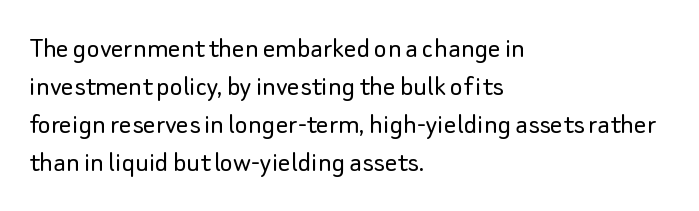
{"serif": "no", "italic": "no", "bold": "no", "weight": "light", "width": "normal", "stroke_contrast": "low", "x_height": "small", "monospaced": "no", "underline": "no", "align": "left", "line_spacing_ratio": 1.23, "letter_spacing": "normal", "letter_spacing_em": 0.0, "glyph_px": 31}
